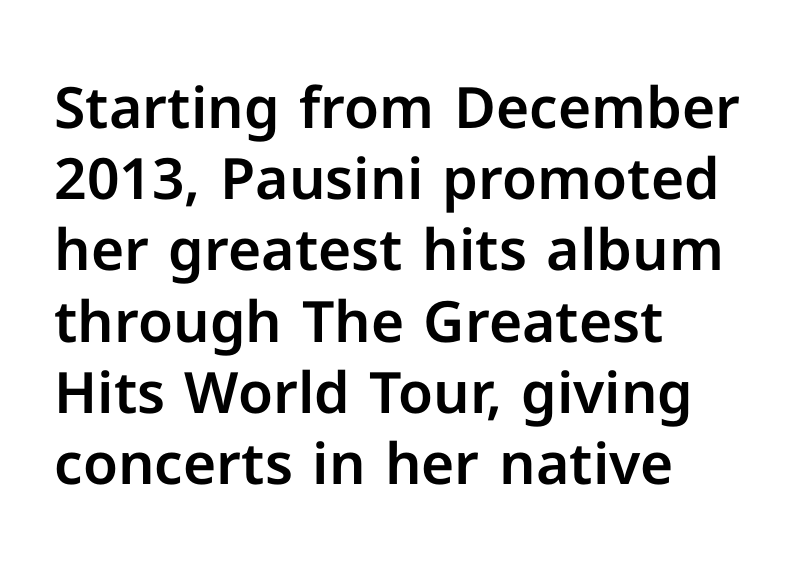
Q: Is the text italic (slanted)? A: No, it is upright.
Q: Is the typeface a serif or a sans-serif typeface? A: Sans-serif.
Q: Is the text underlined? A: No.
Q: How is the paragraph aligned? A: Left-aligned.
Q: Is the spacing between letters normal or unusually wide? A: Normal.
Q: Is the spacing between lines tight, normal or loose? A: Normal.
Q: Width (condensed, normal, or wide)? A: Normal.
Q: Stroke contrast? A: Low.
Q: x-height? A: Medium.
Q: Monospaced? A: No.
